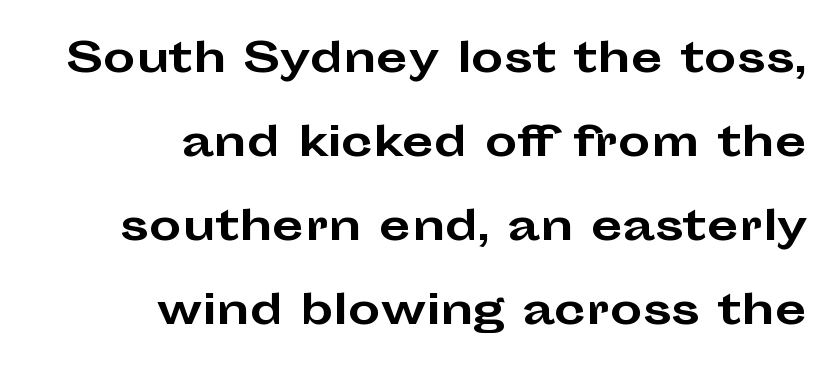
The image shows 41 px bold, wide sans-serif type, upright; set right-aligned, loose line spacing (2.05x), normal letter spacing, not underlined; low stroke contrast and a medium x-height.
